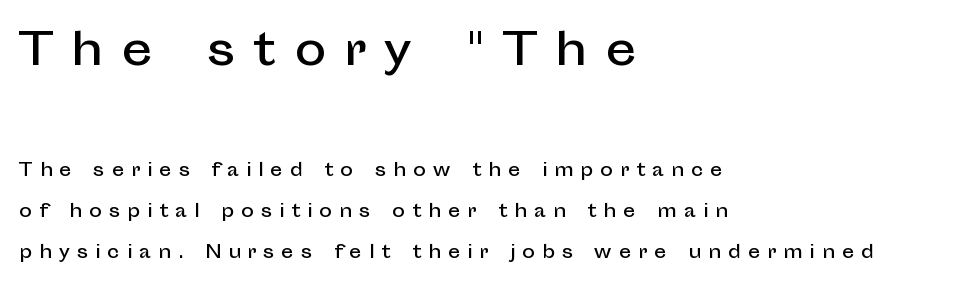
Is this a fixed-width face? No — the glyphs have proportional, varying widths. Which chunk is bigger? The first one — the top block dwarfs the bottom. Compared with typical paragraphs, the rows here are farther apart. Does extra space separate the letters? Yes, quite a lot of it.
